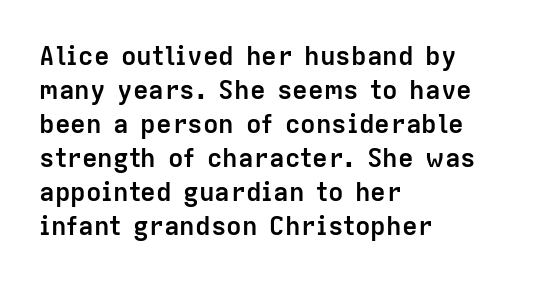
Q: Is the text bold? A: Yes.
Q: Is the text italic (slanted)? A: No, it is upright.
Q: Is the text underlined? A: No.
Q: How is the paragraph aligned? A: Left-aligned.
Q: Is the spacing between letters normal or unusually wide? A: Normal.
Q: Is the spacing between lines tight, normal or loose? A: Normal.
